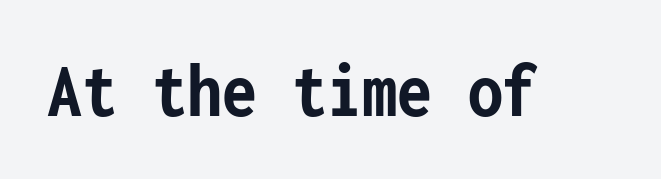
The rendering uses typewriter-style spacing with identical character cells. Glance below the letters and you will spot only blank space. A sans-serif font was chosen for this passage. Weight: bold.
